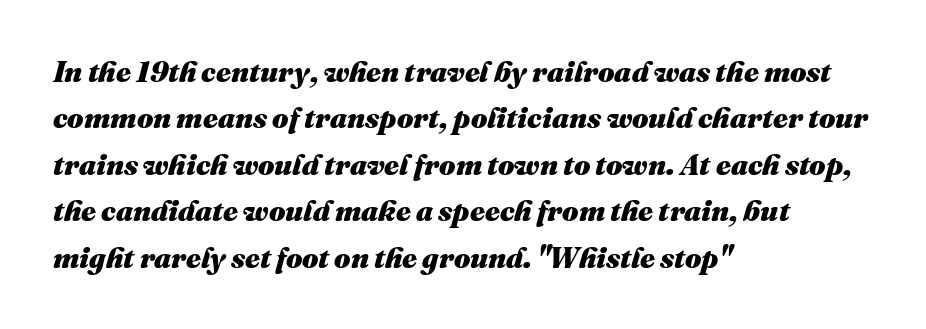
Nothing unusual about the tracking: characters are spaced as the font intends. Casual observation: everything's shoved over to the left. Students, this is bold: see how much ink each stroke carries. Looking at the ascenders, they clearly lean. Is this a fixed-width face? No — the glyphs have proportional, varying widths.
